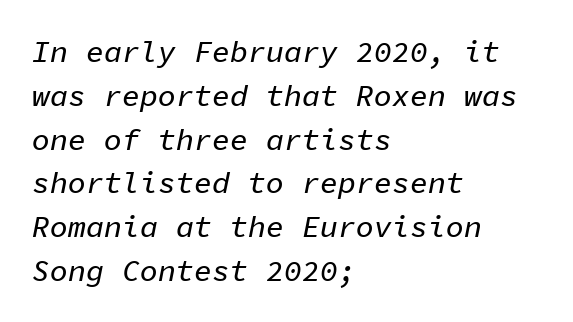
Q: Is the text italic (slanted)? A: Yes, it leans right by about 11 degrees.
Q: Is the text underlined? A: No.
Q: How is the paragraph aligned? A: Left-aligned.
Q: Is the spacing between letters normal or unusually wide? A: Normal.
Q: Is the spacing between lines tight, normal or loose? A: Normal.
Q: Width (condensed, normal, or wide)? A: Normal.
Q: Stroke contrast? A: Low.
Q: x-height? A: Medium.
Q: Monospaced? A: Yes.
